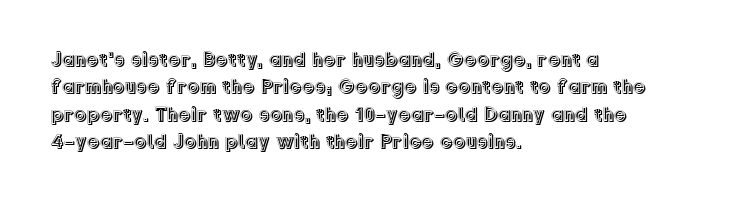
The image shows 20 px text type, upright; set left-aligned, normal line spacing (1.37x), normal letter spacing, not underlined.
